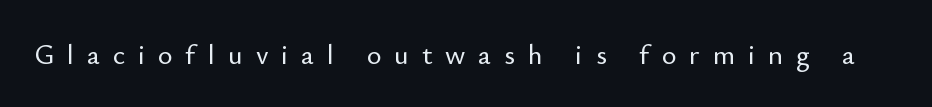
The image shows 28 px sans-serif type, upright; set unusually wide letter spacing (+0.46 em), not underlined; low stroke contrast and a small x-height.
